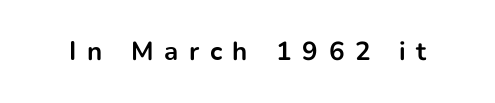
The image shows 26 px bold type, upright; set unusually wide letter spacing (+0.41 em), not underlined.
